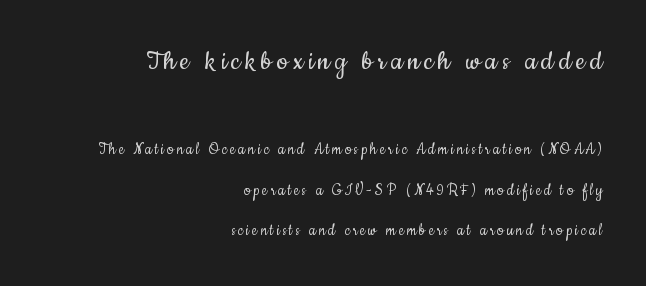
The image shows 31 px regular-weight, condensed sans-serif type; set right-aligned, loose line spacing (2.26x), not underlined; the first (top) block is 1.72x larger; low stroke contrast and a small x-height.
